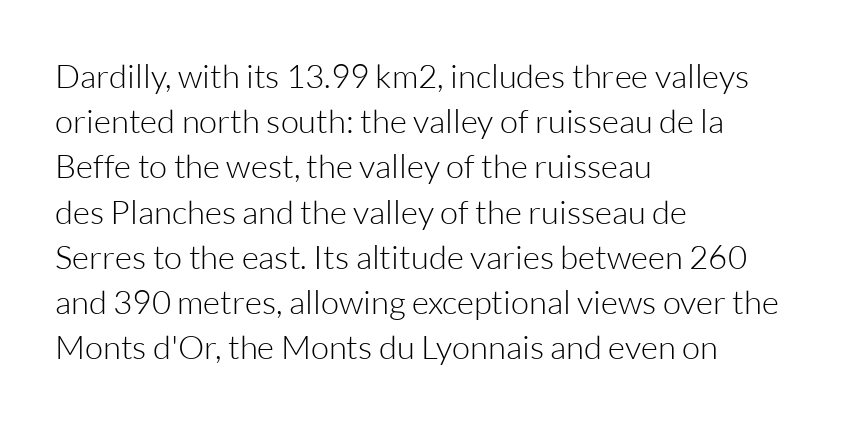
{"serif": "no", "italic": "no", "bold": "no", "weight": "light", "width": "normal", "stroke_contrast": "low", "x_height": "medium", "monospaced": "no", "underline": "no", "align": "left", "line_spacing": "normal", "line_spacing_ratio": 1.37, "letter_spacing": "normal", "letter_spacing_em": 0.0, "glyph_px": 33}
